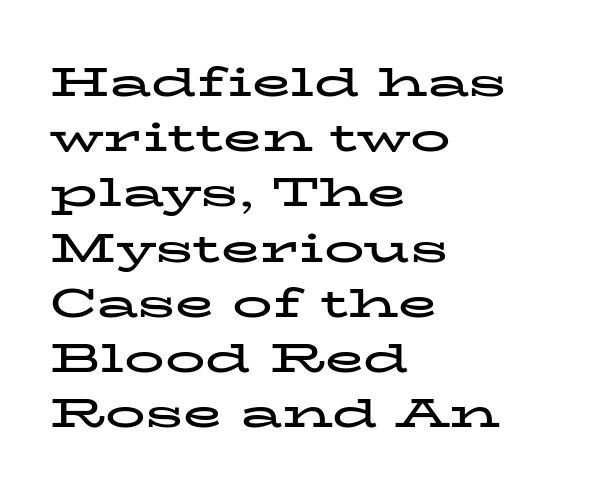
Q: Is the text bold? A: Yes.
Q: Is the text italic (slanted)? A: No, it is upright.
Q: Is the typeface a serif or a sans-serif typeface? A: Serif.
Q: Is the text underlined? A: No.
Q: How is the paragraph aligned? A: Left-aligned.
Q: Is the spacing between letters normal or unusually wide? A: Normal.
Q: Is the spacing between lines tight, normal or loose? A: Normal.
Q: Width (condensed, normal, or wide)? A: Wide.
Q: Stroke contrast? A: Low.
Q: x-height? A: Medium.
Q: Monospaced? A: No.
